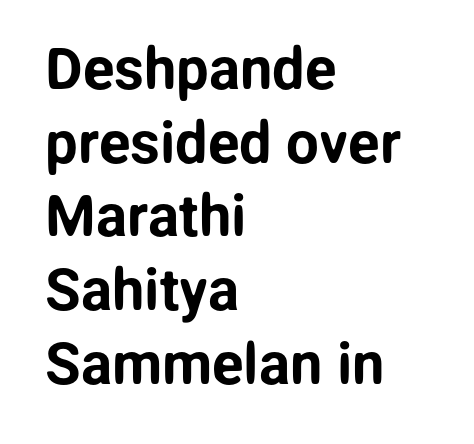
{"serif": "no", "italic": "no", "width": "normal", "stroke_contrast": "low", "x_height": "medium", "monospaced": "no", "underline": "no", "align": "left", "line_spacing": "normal", "line_spacing_ratio": 1.27, "letter_spacing": "normal", "letter_spacing_em": 0.0, "glyph_px": 58}
